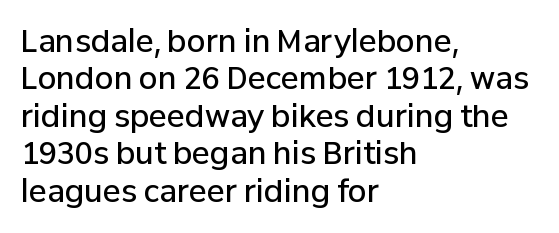
The image shows 30 px semibold sans-serif type, upright; set left-aligned, normal line spacing (1.25x), normal letter spacing, not underlined; low stroke contrast and a medium x-height.
